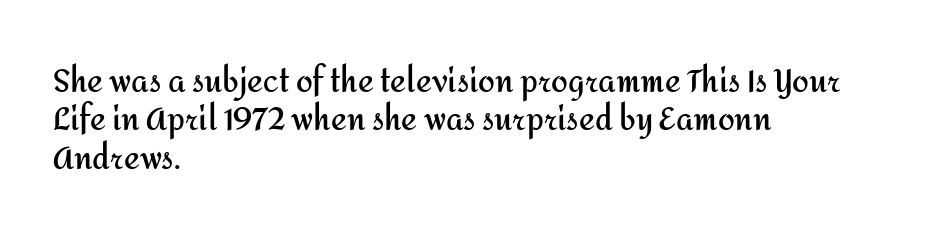
The image shows 30 px semibold sans-serif type, upright; set left-aligned, normal line spacing (1.28x), normal letter spacing, not underlined; medium stroke contrast and a medium x-height.
